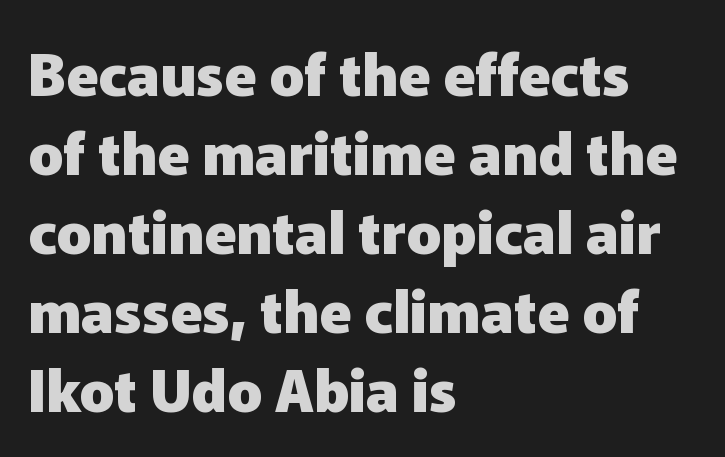
{"serif": "no", "italic": "no", "bold": "yes", "weight": "heavy", "width": "normal", "stroke_contrast": "low", "x_height": "medium", "monospaced": "no", "underline": "no", "align": "left", "line_spacing": "normal", "line_spacing_ratio": 1.36, "letter_spacing": "normal", "letter_spacing_em": 0.0, "glyph_px": 58}
